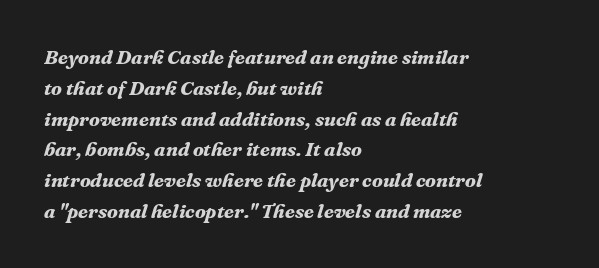
{"italic": "yes", "lean": "right", "slant_degrees": 16, "bold": "yes", "underline": "no", "align": "left", "line_spacing": "normal", "line_spacing_ratio": 1.54, "letter_spacing": "normal", "letter_spacing_em": 0.0, "glyph_px": 20}
